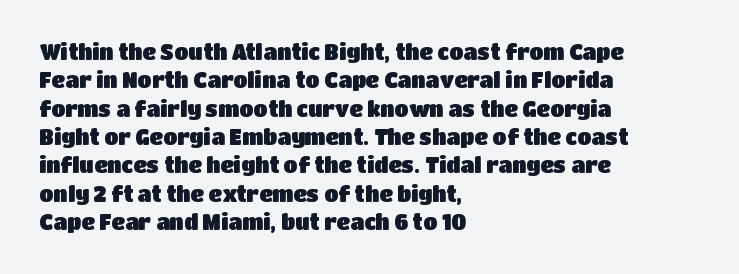
Posture: upright roman. The foot of each line stays bare and open. The passage shown stacks its lines at a standard gap. Alignment: flush left. The horizontal fit of the characters is conventional and even.
